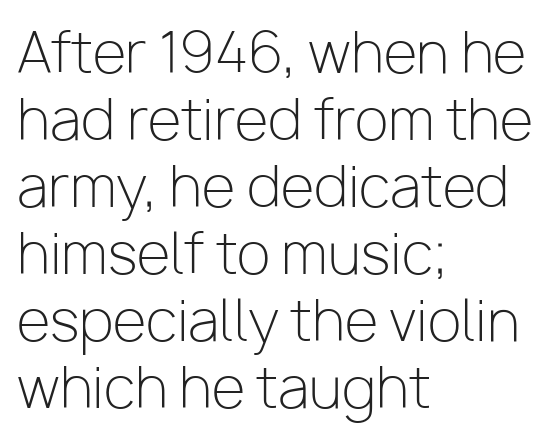
Q: Is the text bold? A: No.
Q: Is the text italic (slanted)? A: No, it is upright.
Q: Is the typeface a serif or a sans-serif typeface? A: Sans-serif.
Q: Is the text underlined? A: No.
Q: How is the paragraph aligned? A: Left-aligned.
Q: Is the spacing between letters normal or unusually wide? A: Normal.
Q: Width (condensed, normal, or wide)? A: Normal.
Q: Stroke contrast? A: Low.
Q: x-height? A: Medium.
Q: Monospaced? A: No.
